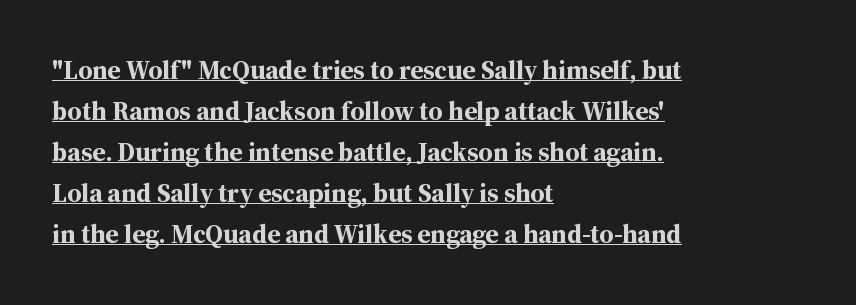
{"italic": "no", "bold": "yes", "underline": "yes", "align": "left", "line_spacing": "normal", "line_spacing_ratio": 1.58, "letter_spacing": "normal", "letter_spacing_em": 0.0, "glyph_px": 26}
